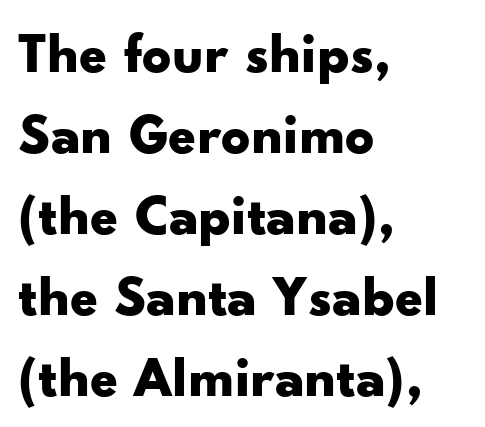
This sample keeps an unexceptional amount of space between lines. The tracking reads as untouched default to a designer's eye. Emphasis by weight is at full strength: bold. The type family on display is of the sans-serif kind. Posture: straight, roman, zero tilt.
